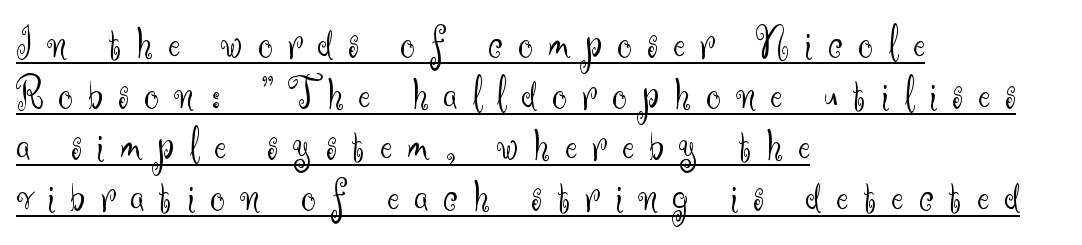
The image shows 46 px light sans-serif type, upright; set left-aligned, tight line spacing (1.11x), unusually wide letter spacing (+0.33 em), underlined; medium stroke contrast and a small x-height.
